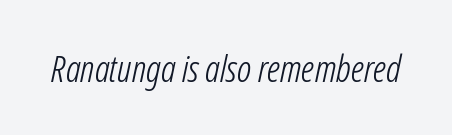
The image shows 37 px light, condensed type, italic (leaning right); set normal letter spacing, not underlined; low stroke contrast and a medium x-height.
